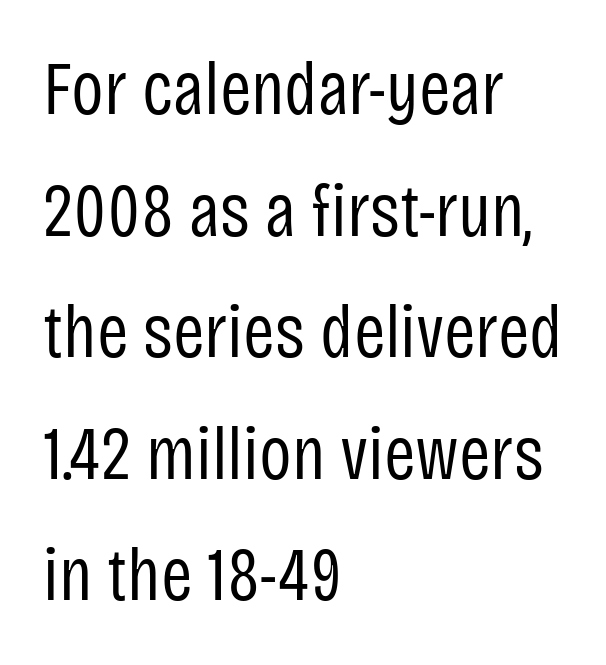
The image shows 76 px regular-weight, condensed sans-serif type, upright; set left-aligned, normal line spacing (1.6x), normal letter spacing, not underlined; low stroke contrast and a large x-height.
